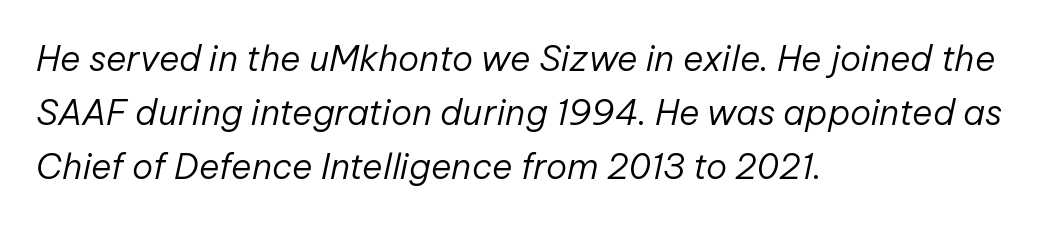
{"italic": "yes", "lean": "right", "slant_degrees": 12, "bold": "no", "weight": "regular", "width": "normal", "stroke_contrast": "low", "x_height": "medium", "monospaced": "no", "underline": "no", "align": "left", "line_spacing": "normal", "line_spacing_ratio": 1.54, "letter_spacing": "normal", "letter_spacing_em": 0.0, "glyph_px": 35}
